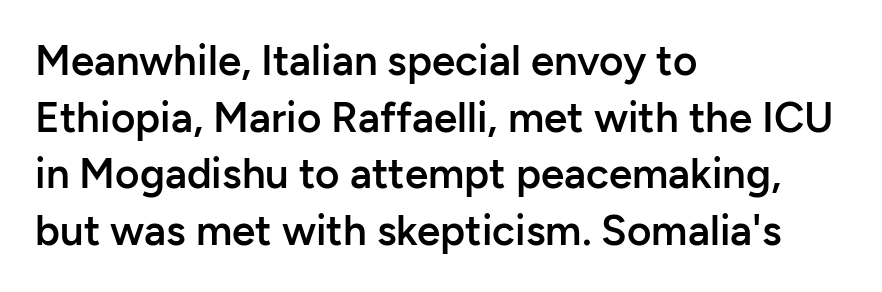
{"serif": "no", "italic": "no", "bold": "semi", "weight": "semibold", "width": "normal", "stroke_contrast": "low", "x_height": "medium", "monospaced": "no", "underline": "no", "align": "left", "line_spacing": "normal", "line_spacing_ratio": 1.35, "letter_spacing": "normal", "letter_spacing_em": 0.0, "glyph_px": 42}
